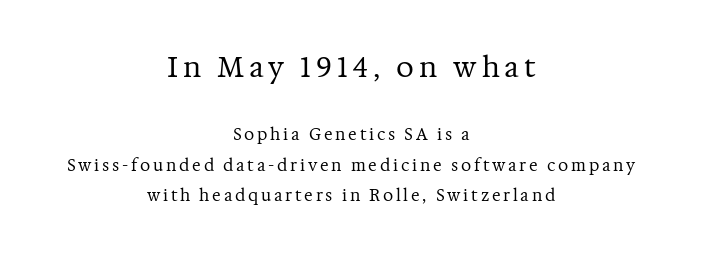
The image shows 28 px regular-weight serif type, upright; set centered, line spacing 1.89x, not underlined; the first (top) block is 1.75x larger; medium stroke contrast and a medium x-height.
